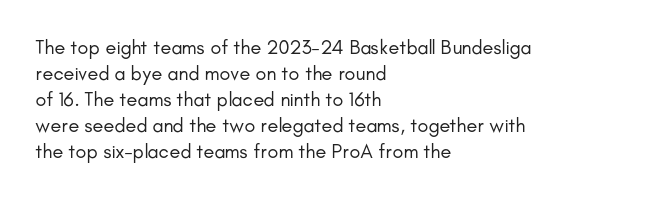
The image shows 20 px text type, upright; set left-aligned, normal line spacing (1.3x), normal letter spacing, not underlined.
